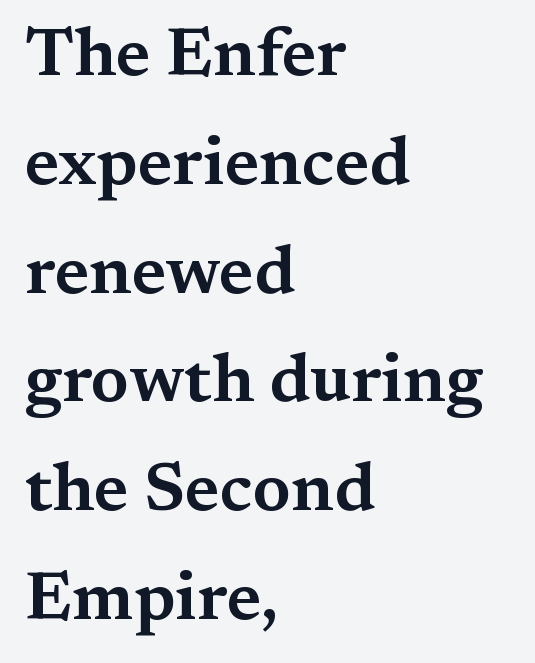
Q: Is the text italic (slanted)? A: No, it is upright.
Q: Is the typeface a serif or a sans-serif typeface? A: Serif.
Q: Is the text underlined? A: No.
Q: How is the paragraph aligned? A: Left-aligned.
Q: Is the spacing between letters normal or unusually wide? A: Normal.
Q: Is the spacing between lines tight, normal or loose? A: Normal.
Q: Width (condensed, normal, or wide)? A: Wide.
Q: Stroke contrast? A: Medium.
Q: x-height? A: Medium.
Q: Monospaced? A: No.
